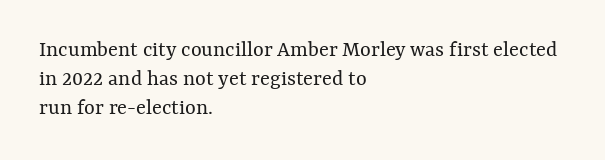
Q: Is the text bold? A: No.
Q: Is the text italic (slanted)? A: No, it is upright.
Q: Is the text underlined? A: No.
Q: How is the paragraph aligned? A: Left-aligned.
Q: Is the spacing between letters normal or unusually wide? A: Normal.
Q: Is the spacing between lines tight, normal or loose? A: Normal.
